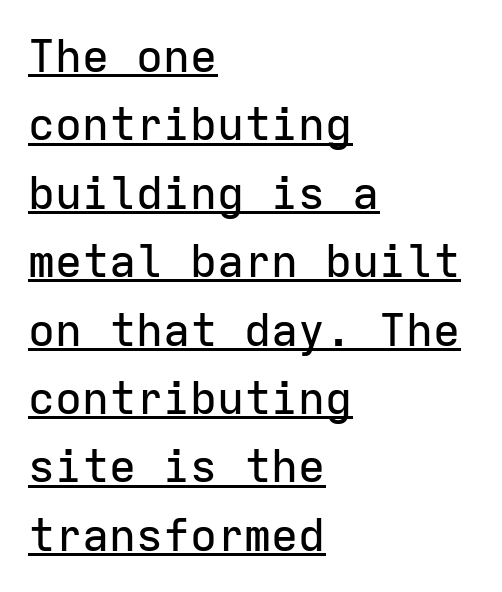
This is the regular roman posture of the typeface. Each line starts at the same left margin while the right side varies. Look at the bottom of the vertical strokes: they stop flat, with no serifs. Compared with undecorated copy, this sample adds a rule below the words. This sample has the even, mechanical cadence of fixed-width lettering. The type is set solid horizontally, with unmodified tracking.
